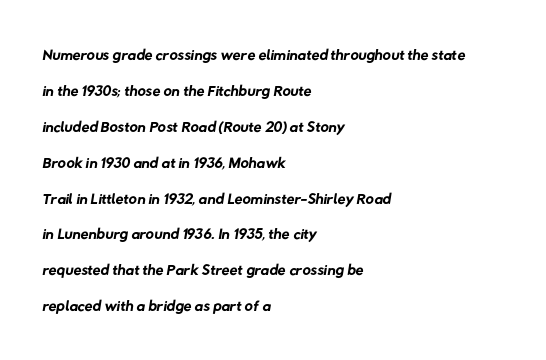
Q: Is the text bold? A: No.
Q: Is the text underlined? A: No.
Q: How is the paragraph aligned? A: Left-aligned.
Q: Is the spacing between letters normal or unusually wide? A: Normal.
Q: Is the spacing between lines tight, normal or loose? A: Normal.
